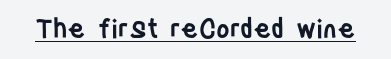
The letters stand upright; this is a roman face. This is moderately heavy type, rendered in semibold. These characters rest on top of a visible drawn line. You could call the tracking neutral — neither tight nor loose.
